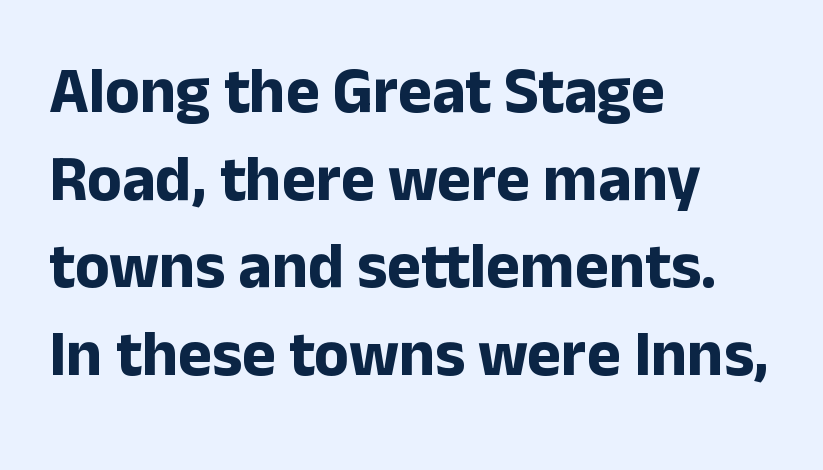
{"serif": "no", "italic": "no", "bold": "yes", "weight": "bold", "width": "normal", "stroke_contrast": "low", "x_height": "medium", "monospaced": "no", "underline": "no", "align": "left", "line_spacing": "normal", "line_spacing_ratio": 1.37, "letter_spacing": "normal", "letter_spacing_em": 0.0, "glyph_px": 64}
